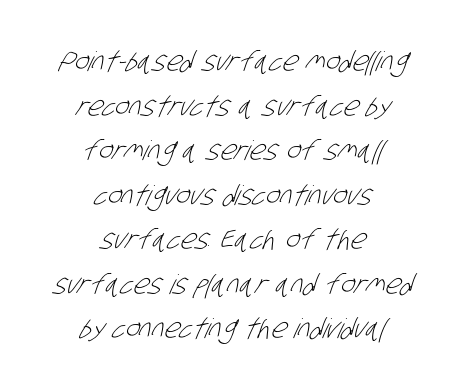
The image shows 27 px text type; set centered, normal line spacing (1.65x), normal letter spacing, not underlined.
